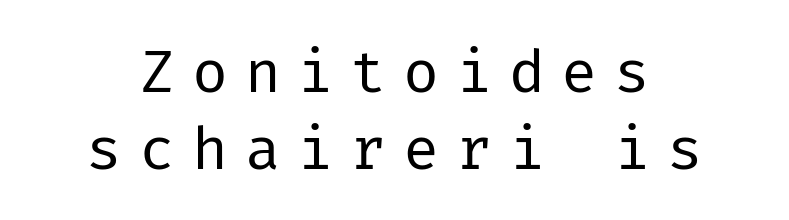
Q: Is the text bold? A: No.
Q: Is the text italic (slanted)? A: No, it is upright.
Q: Is the typeface a serif or a sans-serif typeface? A: Sans-serif.
Q: Is the text underlined? A: No.
Q: Is the spacing between letters normal or unusually wide? A: Unusually wide.
Q: Is the spacing between lines tight, normal or loose? A: Normal.
Q: Width (condensed, normal, or wide)? A: Normal.
Q: Stroke contrast? A: Low.
Q: x-height? A: Medium.
